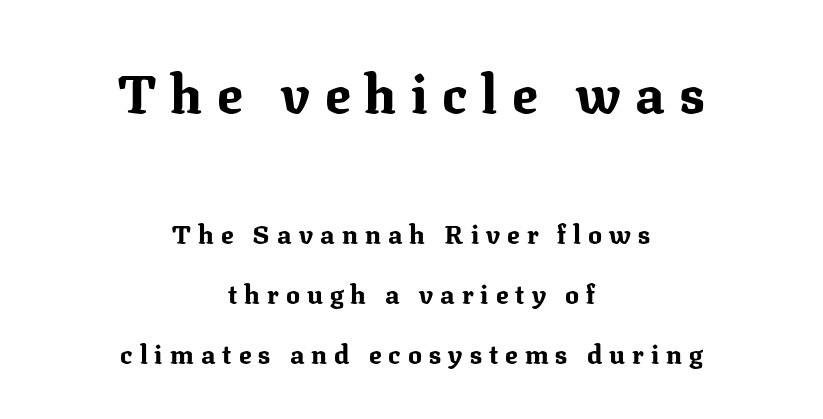
{"serif": "yes", "italic": "no", "bold": "yes", "weight": "bold", "width": "normal", "stroke_contrast": "medium", "x_height": "medium", "monospaced": "no", "underline": "no", "align": "center", "line_spacing": "loose", "line_spacing_ratio": 2.3, "letter_spacing": "wide", "letter_spacing_em": 0.27, "larger_block": "first", "size_ratio": 2.04, "glyph_px": 53}
